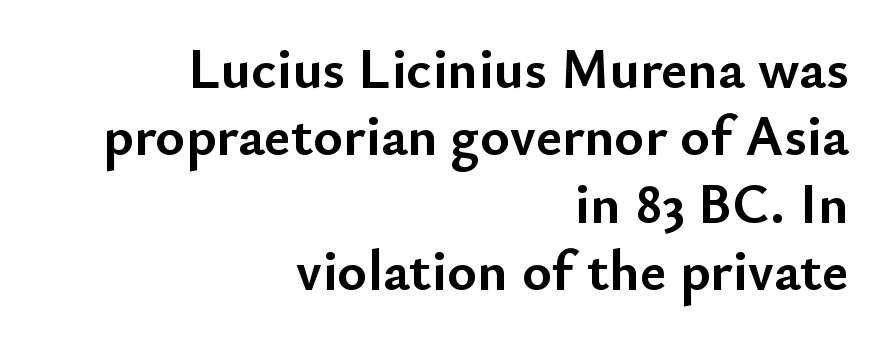
Q: Is the text bold? A: Yes.
Q: Is the text italic (slanted)? A: No, it is upright.
Q: Is the typeface a serif or a sans-serif typeface? A: Sans-serif.
Q: Is the text underlined? A: No.
Q: How is the paragraph aligned? A: Right-aligned.
Q: Is the spacing between letters normal or unusually wide? A: Normal.
Q: Width (condensed, normal, or wide)? A: Normal.
Q: Stroke contrast? A: Low.
Q: x-height? A: Small.
Q: Monospaced? A: No.
